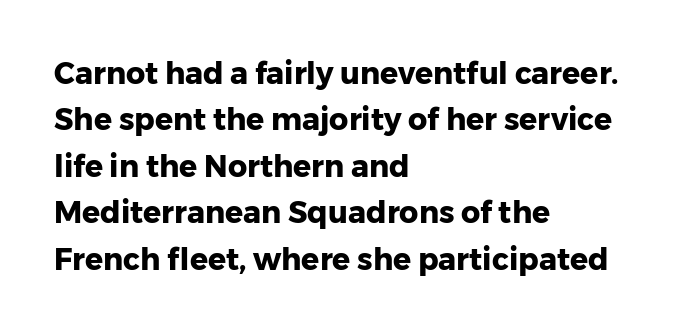
The image shows 30 px heavy sans-serif type, upright; set left-aligned, normal line spacing (1.55x), normal letter spacing, not underlined; low stroke contrast and a medium x-height.
